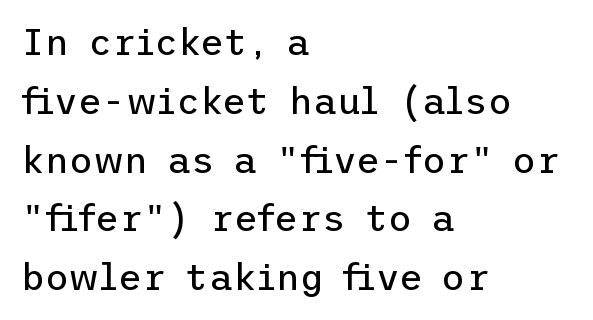
Q: Is the text bold? A: No.
Q: Is the text italic (slanted)? A: No, it is upright.
Q: Is the typeface a serif or a sans-serif typeface? A: Sans-serif.
Q: Is the text underlined? A: No.
Q: How is the paragraph aligned? A: Left-aligned.
Q: Is the spacing between letters normal or unusually wide? A: Normal.
Q: Is the spacing between lines tight, normal or loose? A: Normal.
Q: Width (condensed, normal, or wide)? A: Normal.
Q: Stroke contrast? A: Low.
Q: x-height? A: Medium.
